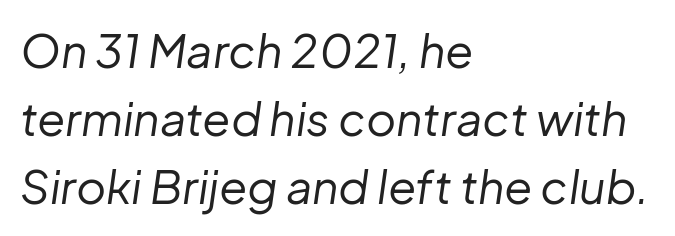
Reading down the block, your eye returns to a fixed left position each line. The face used here is rendered with its standard letterfit. Bare-footed words on every line. Note the varied advance widths — an 'i' is clearly narrower than an 'm'. Quick note: italic.
